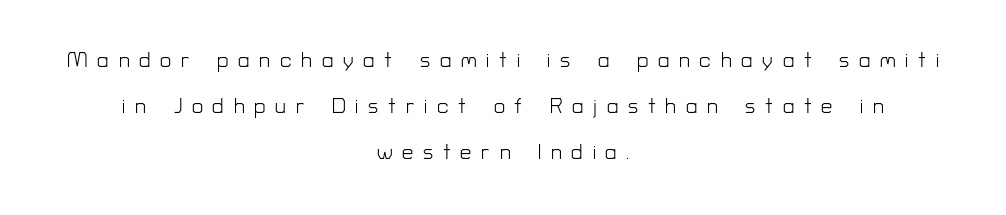
Notice how the stems are strictly vertical — no italics here. These glyphs show unthickened strokes, regular width or finer. Nobody drew a line under any word here. The text block is weighted toward neither margin, spreading evenly from the middle. Each word looks stretched out because of the extra space between its letters.
